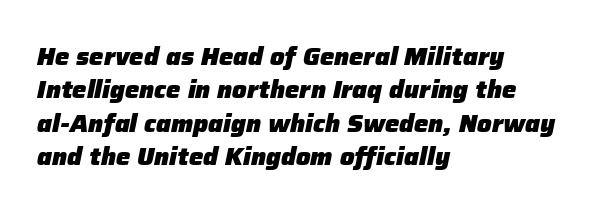
Q: Is the text bold? A: Yes.
Q: Is the text italic (slanted)? A: Yes, it leans right by about 12 degrees.
Q: Is the text underlined? A: No.
Q: How is the paragraph aligned? A: Left-aligned.
Q: Is the spacing between letters normal or unusually wide? A: Normal.
Q: Is the spacing between lines tight, normal or loose? A: Normal.
